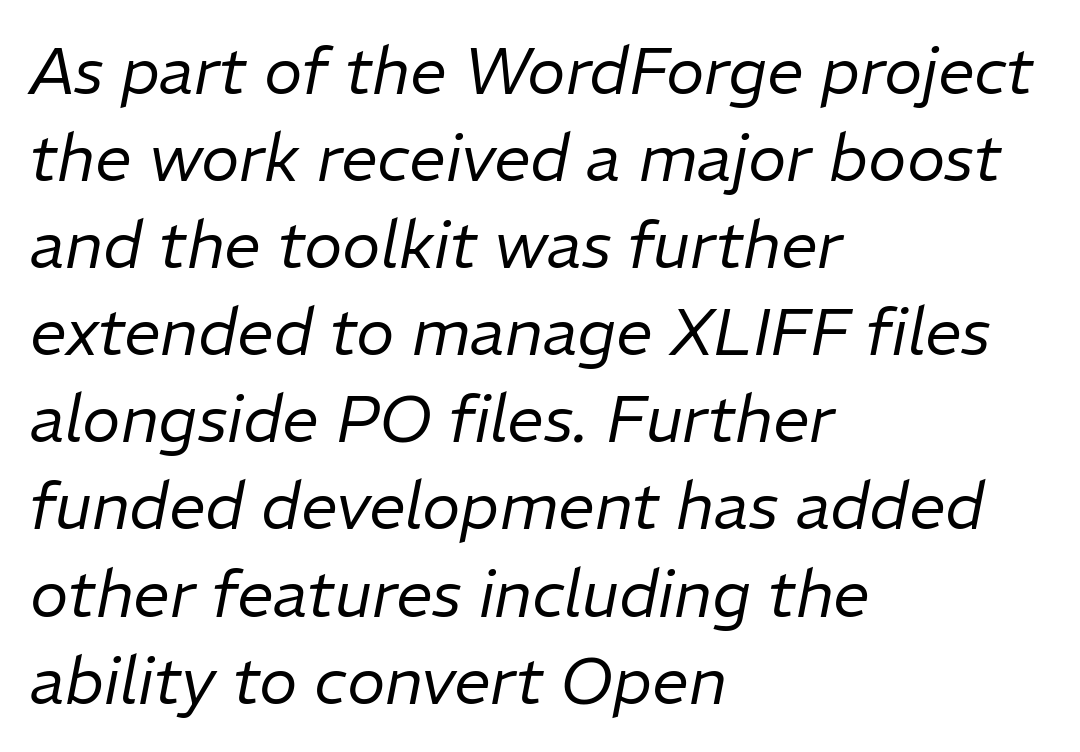
{"italic": "yes", "lean": "right", "slant_degrees": 11, "bold": "no", "weight": "regular", "width": "normal", "stroke_contrast": "low", "x_height": "medium", "monospaced": "no", "underline": "no", "align": "left", "line_spacing": "normal", "line_spacing_ratio": 1.34, "letter_spacing": "normal", "letter_spacing_em": 0.0, "glyph_px": 65}
